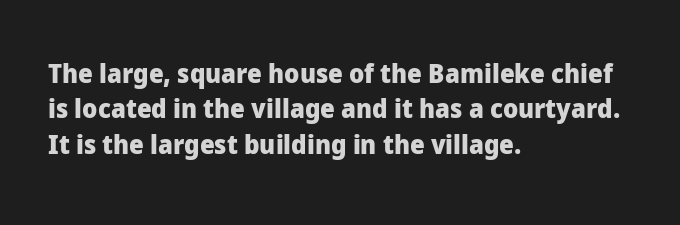
{"italic": "no", "bold": "yes", "underline": "no", "align": "left", "line_spacing": "normal", "line_spacing_ratio": 1.36, "letter_spacing": "normal", "letter_spacing_em": 0.0, "glyph_px": 26}
